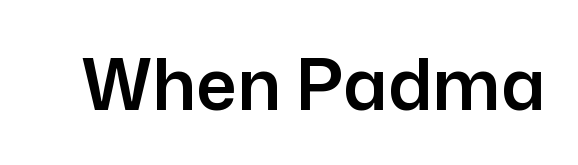
{"serif": "no", "italic": "no", "width": "normal", "stroke_contrast": "low", "x_height": "medium", "monospaced": "no", "underline": "no", "letter_spacing": "normal", "letter_spacing_em": 0.0, "glyph_px": 71}
